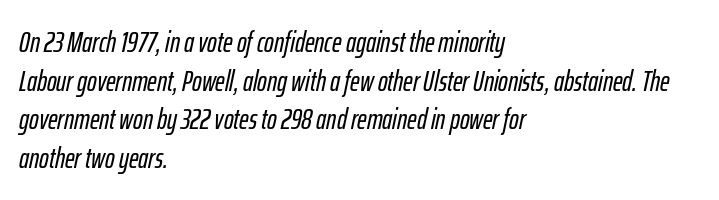
Emphasis-style slanted type is in use. The line-height multiplier appears to be the usual default. The horizontal fit of the characters is conventional and even. The ragged edge is on the right, which tells us the setting is flush left. Varying glyph widths throughout — classic text-font behaviour. Has an underline been added? It has not.
